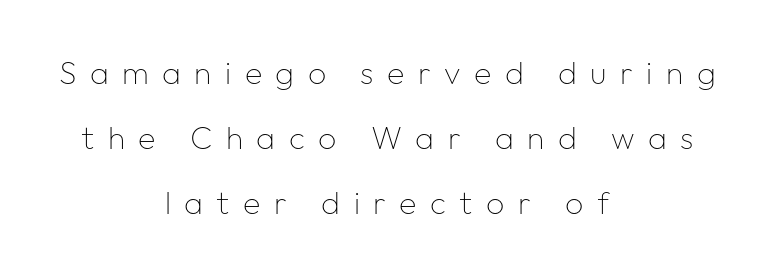
Q: Is the text bold? A: No.
Q: Is the text italic (slanted)? A: No, it is upright.
Q: Is the typeface a serif or a sans-serif typeface? A: Sans-serif.
Q: Is the text underlined? A: No.
Q: How is the paragraph aligned? A: Centered.
Q: Is the spacing between letters normal or unusually wide? A: Unusually wide.
Q: Is the spacing between lines tight, normal or loose? A: Loose.
Q: Width (condensed, normal, or wide)? A: Normal.
Q: Stroke contrast? A: Low.
Q: x-height? A: Medium.
Q: Monospaced? A: No.
